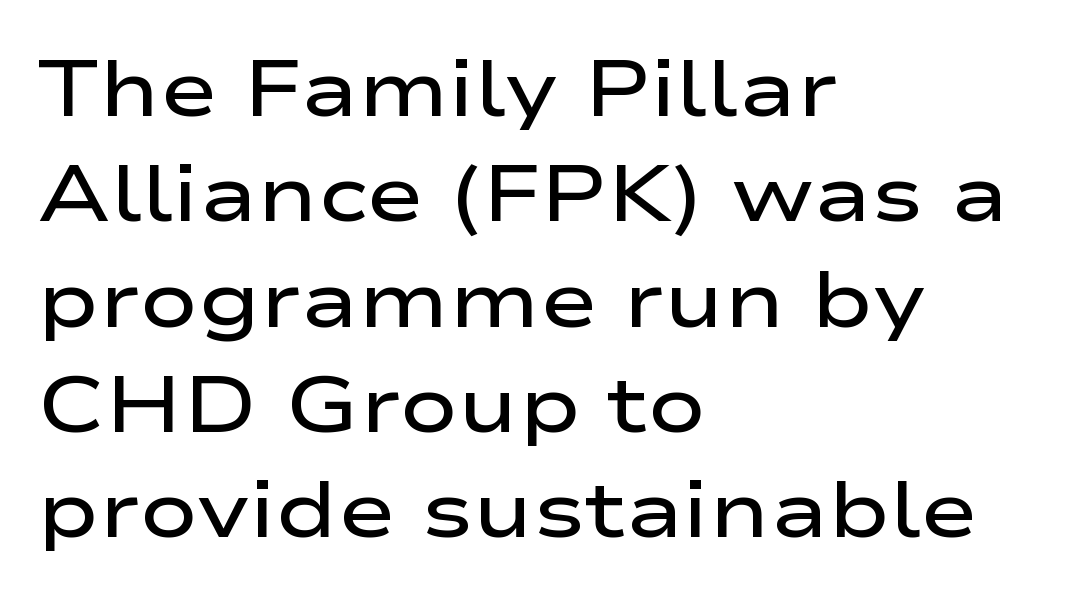
Check where the strokes stop: nothing finishes them off — pure sans. Interline gaps are of average width in this sample. The typography opts for an upright posture over an oblique one. In terms of letterspacing, this is plain default setting. The face used here is a semibold: visibly heavier than regular, lighter than bold.
